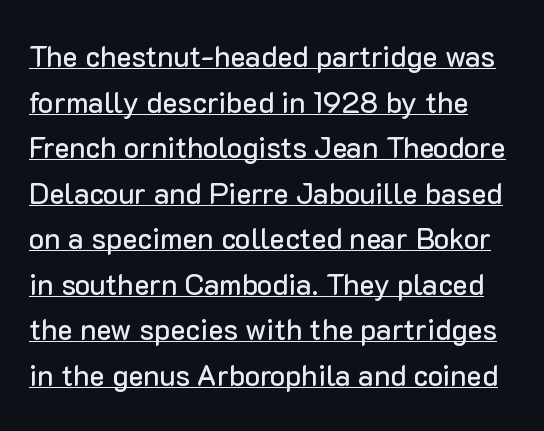
The passage shown is typeset with a sans-serif family. You can see a thin bar hugging the bottom of the glyphs. Looks like regular typesetting: each glyph gets only the width it needs. The rendering keeps characters at their native spacing.
